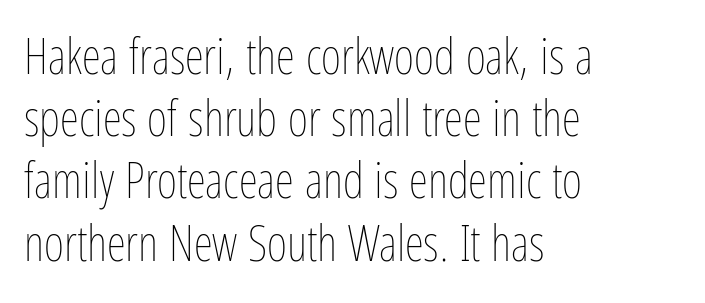
Q: Is the text bold? A: No.
Q: Is the text italic (slanted)? A: No, it is upright.
Q: Is the text underlined? A: No.
Q: How is the paragraph aligned? A: Left-aligned.
Q: Is the spacing between letters normal or unusually wide? A: Normal.
Q: Is the spacing between lines tight, normal or loose? A: Normal.
Q: Width (condensed, normal, or wide)? A: Condensed.
Q: Stroke contrast? A: Low.
Q: x-height? A: Medium.
Q: Monospaced? A: No.
